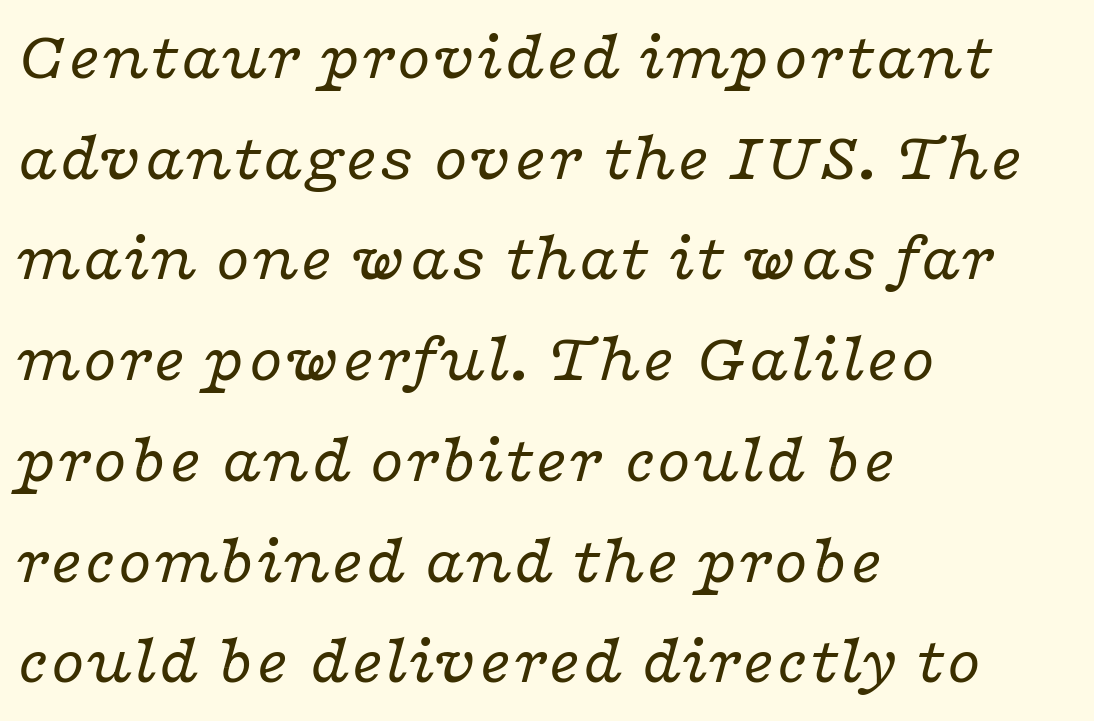
Summary of weight: not heavy and not bold. These lines are composed in type with serifs. All the whitespace from short lines collects on the right. The passage shown is typed in a proportional face where columns would drift. Honestly, there is no underline to notice here at all. The leading is moderate, giving the passage an even texture.
